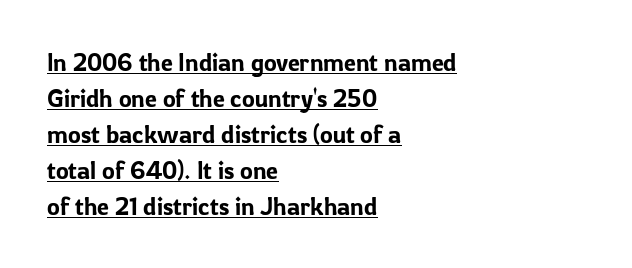
Which margin do the lines hug? The left one — the right edge is uneven. The lettering is marked with a stroke running underneath it. Leading matches the norm, producing a regular column. Caption: standard tracking, unaltered. This is the regular roman posture of the typeface.
